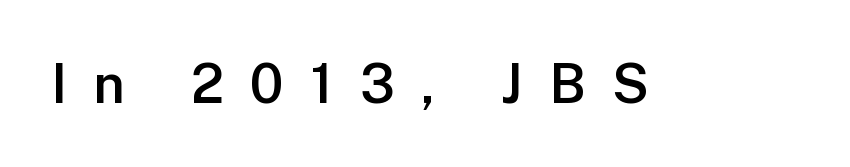
Q: Is the text bold? A: Semi-bold.
Q: Is the text italic (slanted)? A: No, it is upright.
Q: Is the typeface a serif or a sans-serif typeface? A: Sans-serif.
Q: Is the text underlined? A: No.
Q: Is the spacing between letters normal or unusually wide? A: Unusually wide.
Q: Width (condensed, normal, or wide)? A: Normal.
Q: Stroke contrast? A: Low.
Q: x-height? A: Medium.
Q: Monospaced? A: No.
